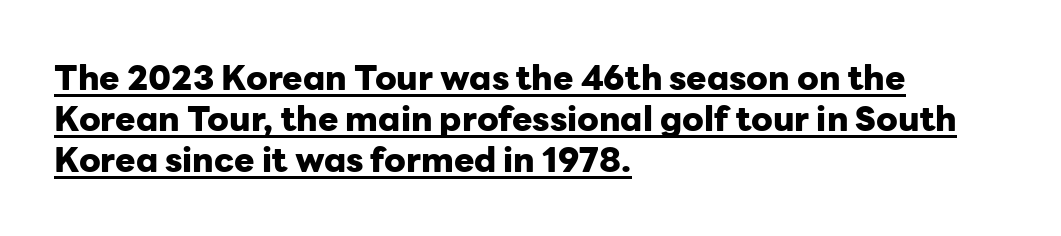
The image shows 34 px heavy sans-serif type, upright; set left-aligned, line spacing 1.2x, normal letter spacing, underlined; low stroke contrast and a medium x-height.
